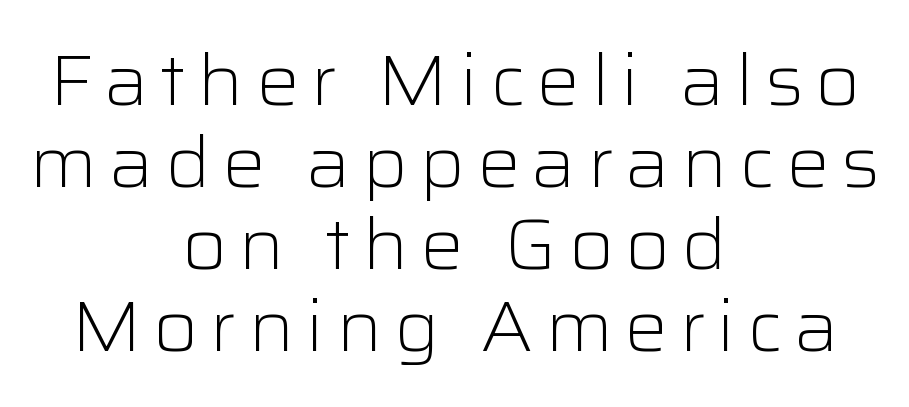
Q: Is the text bold? A: No.
Q: Is the text italic (slanted)? A: No, it is upright.
Q: Is the typeface a serif or a sans-serif typeface? A: Sans-serif.
Q: Is the text underlined? A: No.
Q: How is the paragraph aligned? A: Centered.
Q: Is the spacing between lines tight, normal or loose? A: Tight.
Q: Width (condensed, normal, or wide)? A: Normal.
Q: Stroke contrast? A: Low.
Q: x-height? A: Medium.
Q: Monospaced? A: No.
